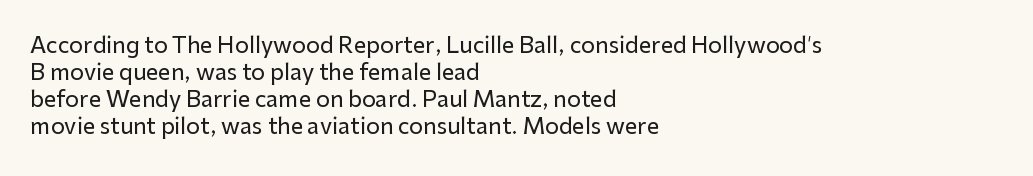
The image shows 22 px text type, upright; set left-aligned, line spacing 1.23x, normal letter spacing, not underlined.
